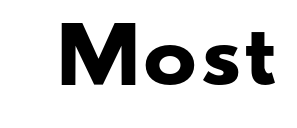
The image shows 73 px heavy, wide sans-serif type; set normal letter spacing, not underlined; low stroke contrast and a small x-height.
